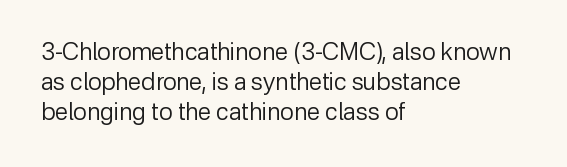
{"italic": "no", "bold": "no", "underline": "no", "align": "left", "line_spacing": "normal", "line_spacing_ratio": 1.25, "letter_spacing": "normal", "letter_spacing_em": 0.0, "glyph_px": 24}
